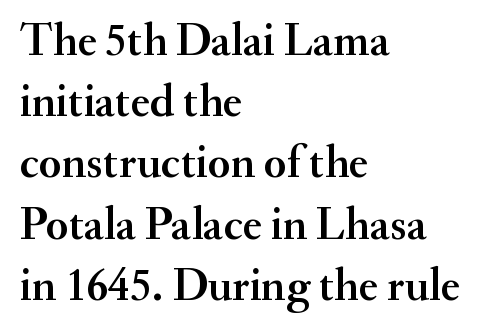
Regular leading. Layout note: lines flush left. Nothing unusual about the tracking: characters are spaced as the font intends. Varying glyph widths throughout — classic text-font behaviour. Are there feet on the stems? There are — it's a serif. Plain, unruled lines of type.
